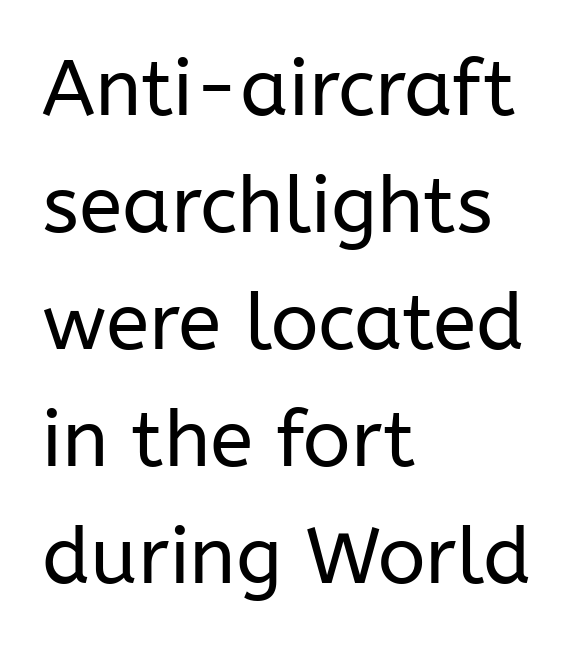
The image shows 79 px regular-weight sans-serif type, upright; set left-aligned, normal line spacing (1.48x), normal letter spacing, not underlined; low stroke contrast and a medium x-height.
